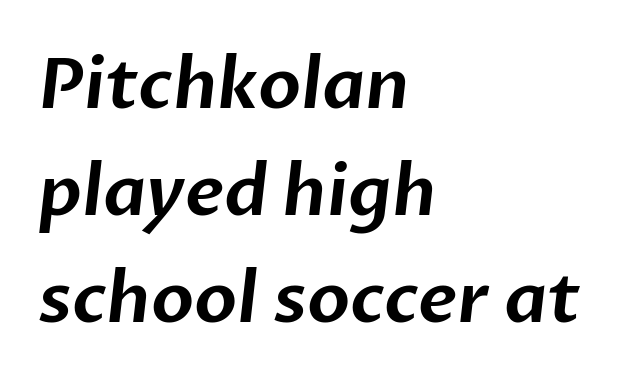
{"serif": "no", "width": "normal", "stroke_contrast": "low", "x_height": "medium", "monospaced": "no", "underline": "no", "align": "left", "line_spacing": "normal", "line_spacing_ratio": 1.53, "letter_spacing": "normal", "letter_spacing_em": 0.0, "glyph_px": 70}
